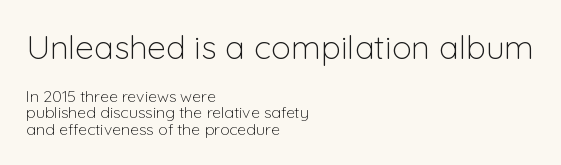
Descenders are the only things crossing below the line. Note: no serifs on the glyphs. Horizontal bands of white between lines are thin slivers. The rendering uses natural spacing where letterforms have individual widths.
